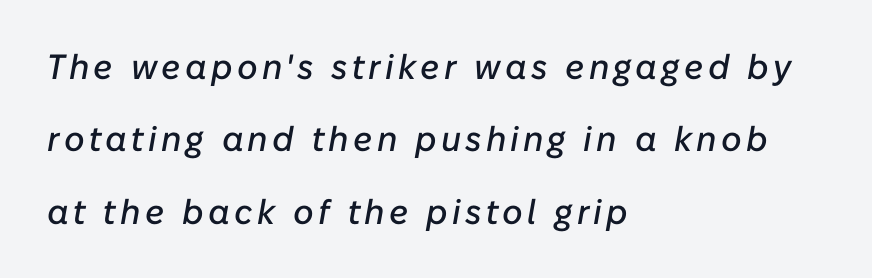
Bare-footed words on every line. The setting favours the left margin, as ordinary paragraphs usually do. The letters are slanted; this is an italic face. The face used here is proportionally spaced, like ordinary book or web type. This sample trades compactness for vertical openness between lines.
